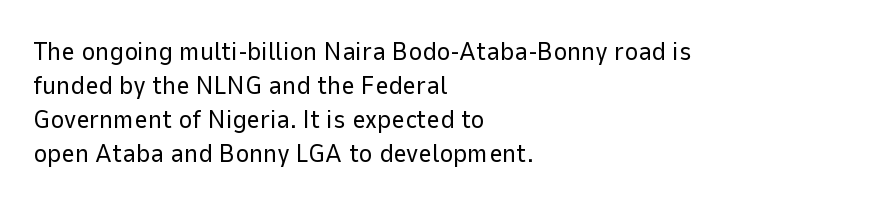
Descenders are the only things crossing below the line. All the whitespace from short lines collects on the right. Characters remain perfectly vertical along every line. The letters sit at their default tracking, neither squeezed nor spread.
